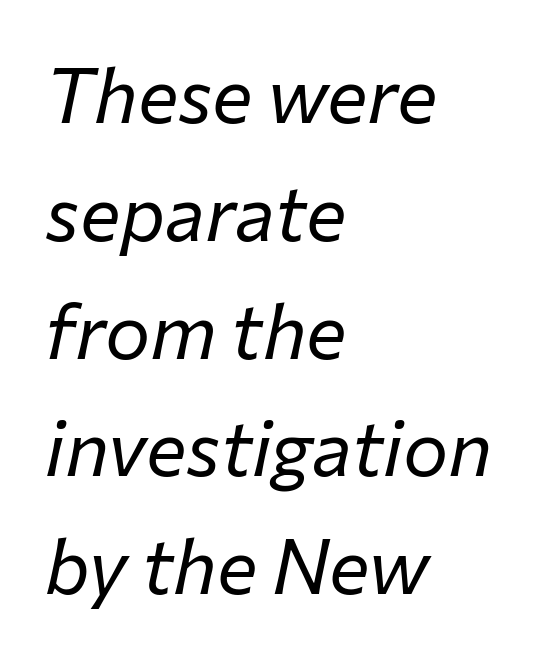
The image shows 76 px regular-weight type, italic (leaning right); set left-aligned, normal line spacing (1.55x), normal letter spacing, not underlined; low stroke contrast and a medium x-height.
